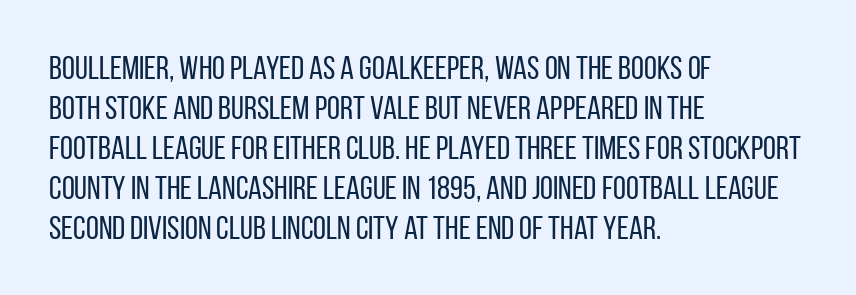
Q: Is the text bold? A: No.
Q: Is the text italic (slanted)? A: No, it is upright.
Q: Is the typeface a serif or a sans-serif typeface? A: Sans-serif.
Q: Is the text underlined? A: No.
Q: How is the paragraph aligned? A: Left-aligned.
Q: Is the spacing between letters normal or unusually wide? A: Normal.
Q: Width (condensed, normal, or wide)? A: Condensed.
Q: Stroke contrast? A: Low.
Q: x-height? A: Large.
Q: Monospaced? A: No.
